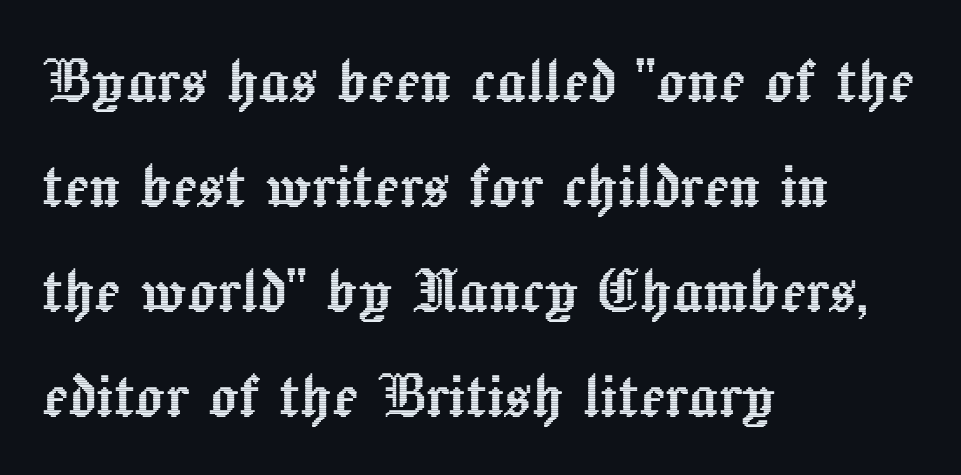
{"italic": "no", "width": "normal", "x_height": "medium", "monospaced": "no", "underline": "no", "align": "left", "line_spacing": "normal", "line_spacing_ratio": 1.4, "letter_spacing": "normal", "letter_spacing_em": 0.0, "glyph_px": 75}
